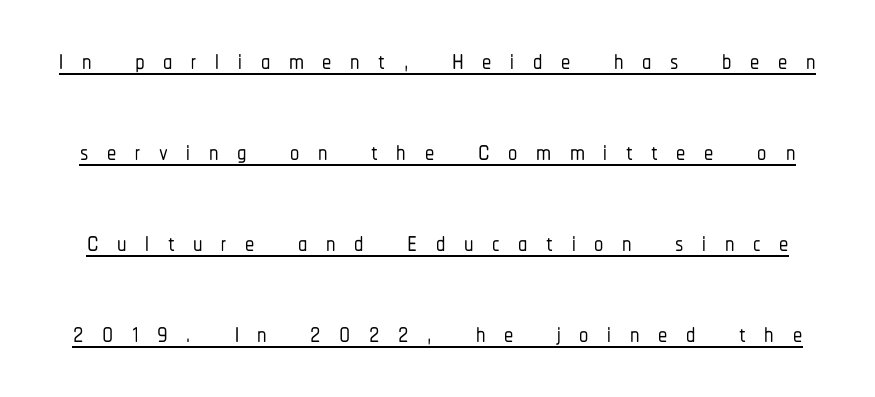
The image shows 37 px condensed sans-serif type, upright; set loose line spacing (2.46x), unusually wide letter spacing (+0.5 em), underlined; low stroke contrast and a medium x-height.
